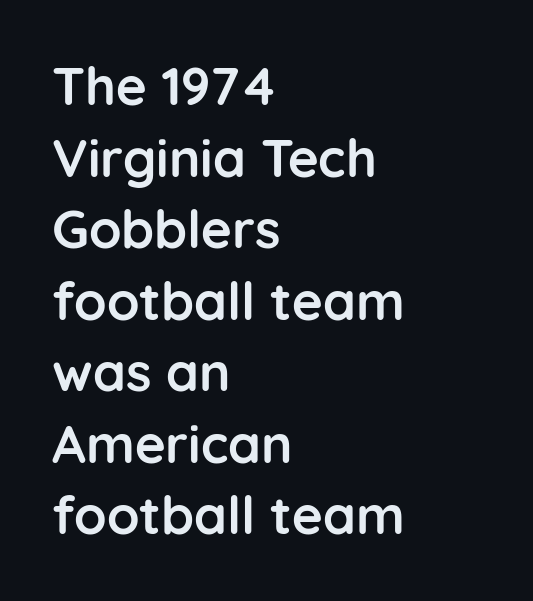
Examine the stroke ends and you'll find no serifs. Tall strokes in this sample are plumb rather than angled. Check under the words: just untouched page. The leading is moderate, giving the passage an even texture. A typesetter would call this proportional, since set widths differ per character. Each glyph is drawn with heavy, bold strokes.
